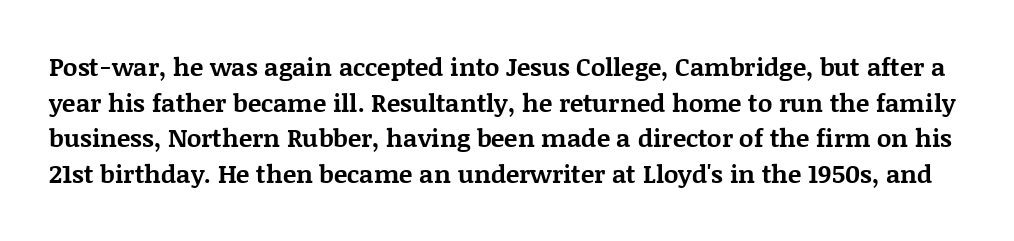
The image shows 25 px bold type, upright; set normal line spacing (1.43x), normal letter spacing, not underlined.
